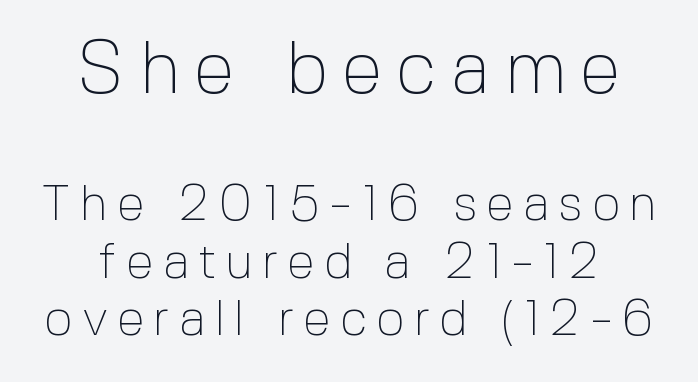
The image shows 75 px thin sans-serif type, upright; set tight line spacing (1.15x), not underlined; the first (top) block is 1.5x larger; a medium x-height.
